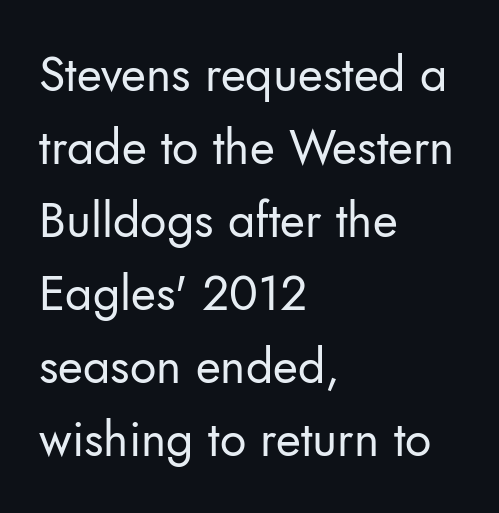
{"serif": "no", "italic": "no", "bold": "no", "weight": "regular", "width": "normal", "stroke_contrast": "low", "x_height": "small", "monospaced": "no", "underline": "no", "align": "left", "line_spacing": "normal", "line_spacing_ratio": 1.52, "letter_spacing": "normal", "letter_spacing_em": 0.0, "glyph_px": 48}
